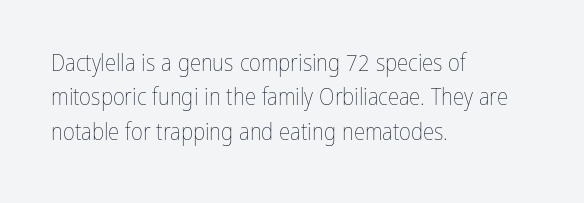
The image shows 23 px text type, upright; set left-aligned, normal line spacing (1.5x), normal letter spacing, not underlined.
